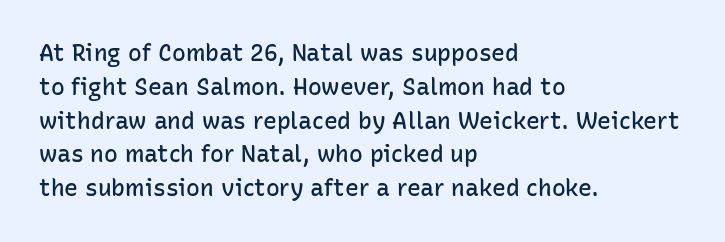
Upright lettering throughout. Reading down the block, your eye returns to a fixed left position each line. Strokes here are thickened, but only to semibold level. Evenly set lines give the paragraph a standard silhouette. Standard letterfit; no display-style spreading of the glyphs. Clear beneath every line of the passage.
